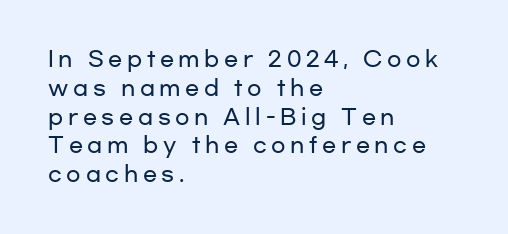
The image shows 21 px text type, upright; set left-aligned, normal line spacing (1.37x), unusually wide letter spacing (+0.22 em), not underlined.
